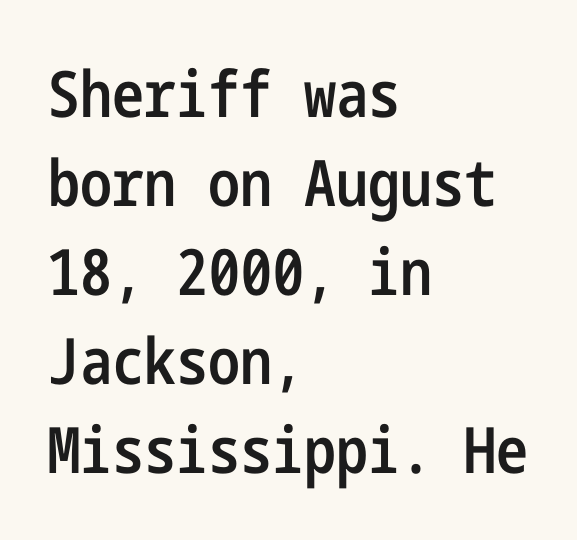
Q: Is the text bold? A: Semi-bold.
Q: Is the text italic (slanted)? A: No, it is upright.
Q: Is the typeface a serif or a sans-serif typeface? A: Sans-serif.
Q: Is the text underlined? A: No.
Q: How is the paragraph aligned? A: Left-aligned.
Q: Is the spacing between letters normal or unusually wide? A: Normal.
Q: Is the spacing between lines tight, normal or loose? A: Normal.
Q: Width (condensed, normal, or wide)? A: Condensed.
Q: Stroke contrast? A: Low.
Q: x-height? A: Medium.
